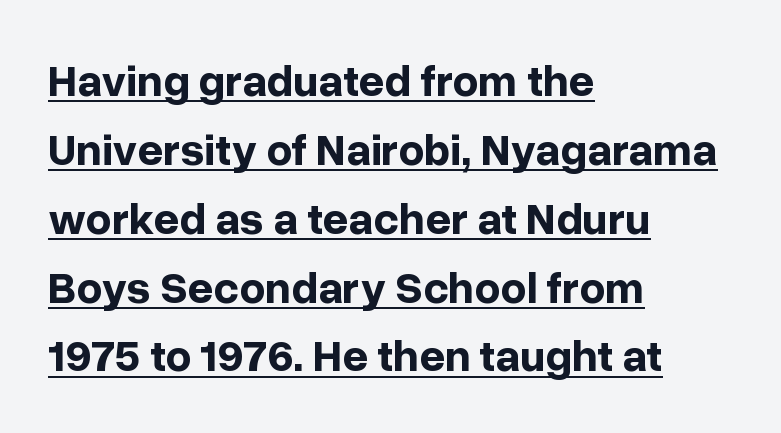
The image shows 45 px bold sans-serif type, upright; set left-aligned, normal line spacing (1.53x), normal letter spacing, underlined; low stroke contrast and a medium x-height.
